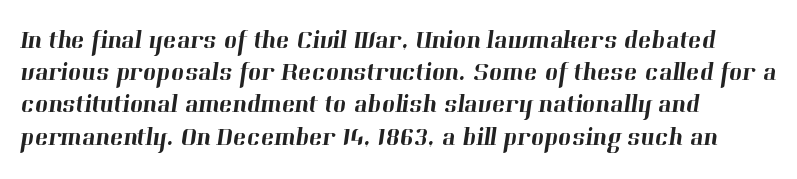
What stands out about the letter spacing? Nothing — it is the standard amount. Each row of text sits above clean, open space. Line beginnings align vertically; line endings do not. The leading is moderate, giving the passage an even texture.
